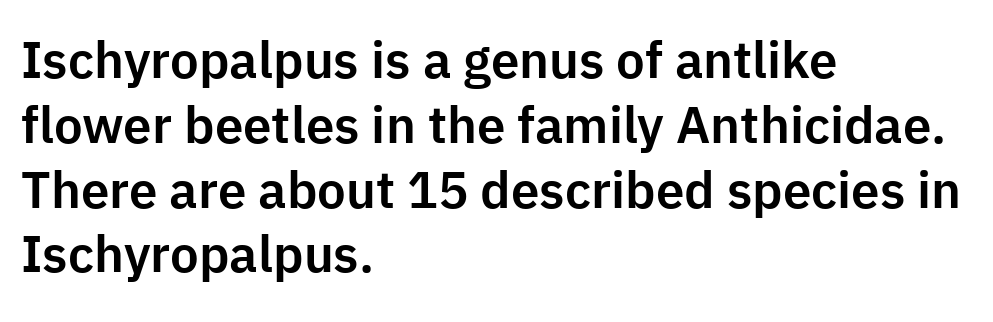
The passage shown has conventional tracking throughout. A typesetter would mark this as roman, not italic. No word sits above an underline. Unlike a traditional serif, this face leaves its strokes unadorned. Typeset ragged right — the left edge is the straight one.
